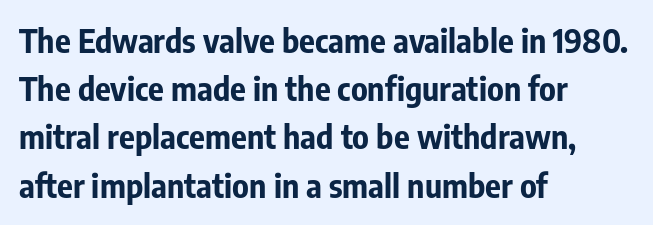
The image shows 33 px bold, condensed sans-serif type, upright; set left-aligned, normal line spacing (1.46x), normal letter spacing, not underlined; low stroke contrast and a medium x-height.
